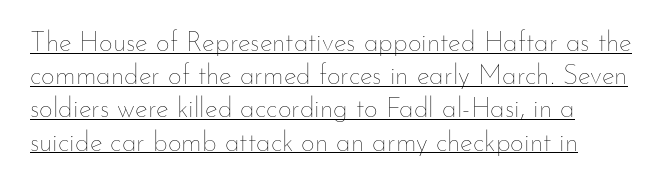
Q: Is the text bold? A: No.
Q: Is the text italic (slanted)? A: No, it is upright.
Q: Is the text underlined? A: Yes.
Q: How is the paragraph aligned? A: Left-aligned.
Q: Is the spacing between letters normal or unusually wide? A: Normal.
